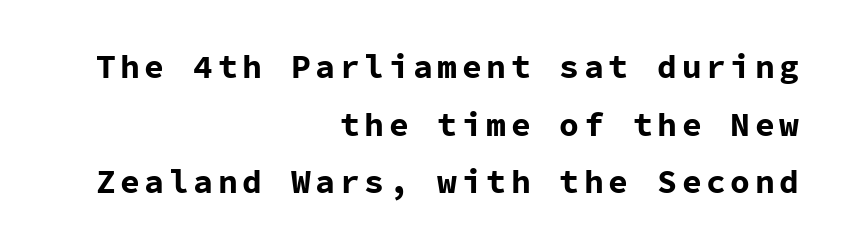
Q: Is the text bold? A: Yes.
Q: Is the text italic (slanted)? A: No, it is upright.
Q: Is the typeface a serif or a sans-serif typeface? A: Sans-serif.
Q: Is the text underlined? A: No.
Q: How is the paragraph aligned? A: Right-aligned.
Q: Width (condensed, normal, or wide)? A: Normal.
Q: Stroke contrast? A: Low.
Q: x-height? A: Medium.
Q: Monospaced? A: Yes.
